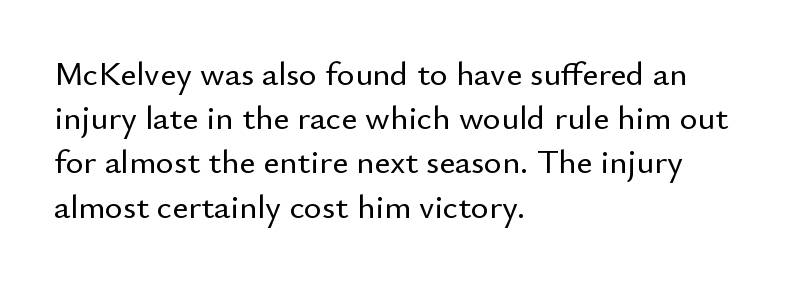
The passage is arranged the way most books set body copy — flush left. Characters remain perfectly vertical along every line. Nothing sits at the stroke ends, so this counts as sans-serif. Plain, unruled lines of type. Think of a printed novel: that variable character pitch is what you see here. Reading down the column, the eye jumps a familiar distance to each next line.
